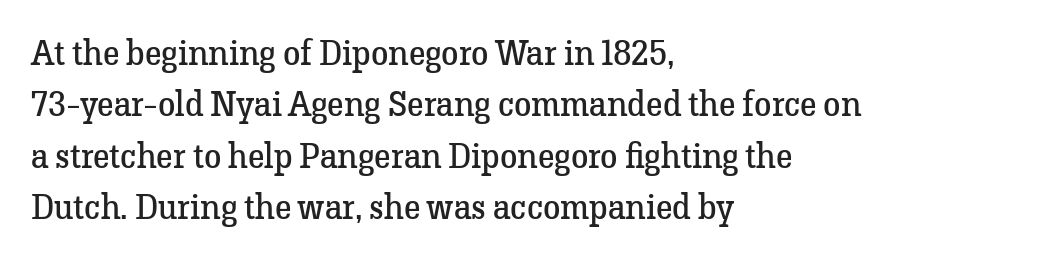
Unlike a clean sans, this face finishes its strokes with serifs. The rendering keeps characters at their native spacing. Posture: vertical. The font sits on the lighter half of the weight spectrum, regular included. If you drew a ruler down the left edge, every line would touch it.
